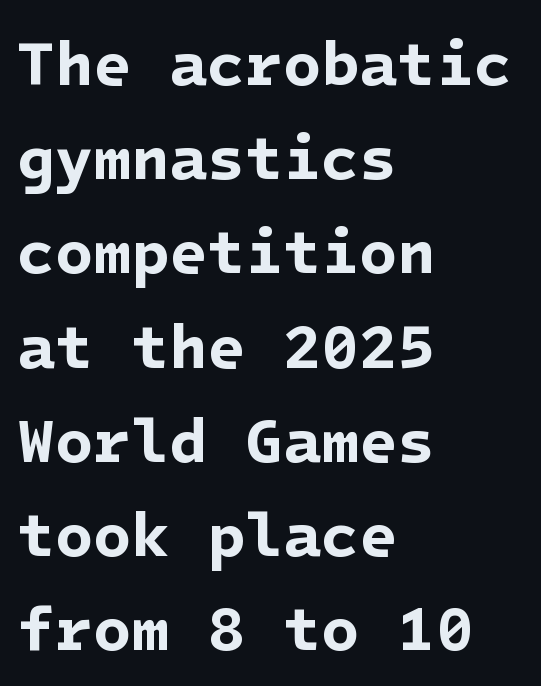
The face used here has the dense, thick strokes of a bold. Check the space under the baseline: it is left empty. Rows of type keep a routine distance in the vertical direction. The rendering shows plain stroke endings on the letterforms — a sans-serif design. These lines stack with their left ends in a neat column. Letter spacing: default.
